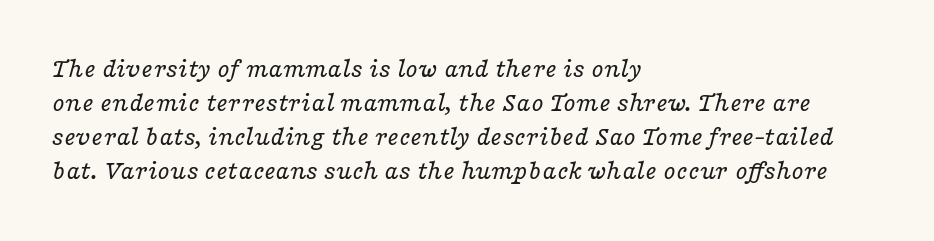
Is this a heavy cut? Hardly; it is regular or lighter. Stroke terminals: seriffed. Is this a fixed-width face? No — the glyphs have proportional, varying widths. Is the type slanted? Yes — the strokes lean at a clear angle. Only glyphs here, with clear space below each row. Teacher's note: observe the even left margin — that is flush-left alignment.
